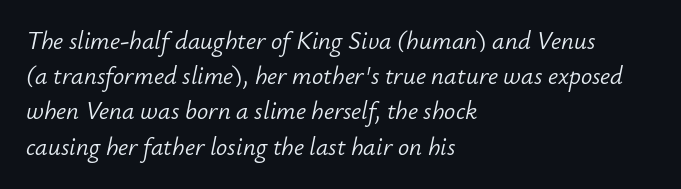
Quick note: italic. The foot of each line stays bare and open. Alignment: flush left. Heaviness? Minimal to ordinary, like unemphasized prose. Baseline-to-baseline distance is the conventional proportion of letter height. The line texture is even and compact thanks to regular tracking.
